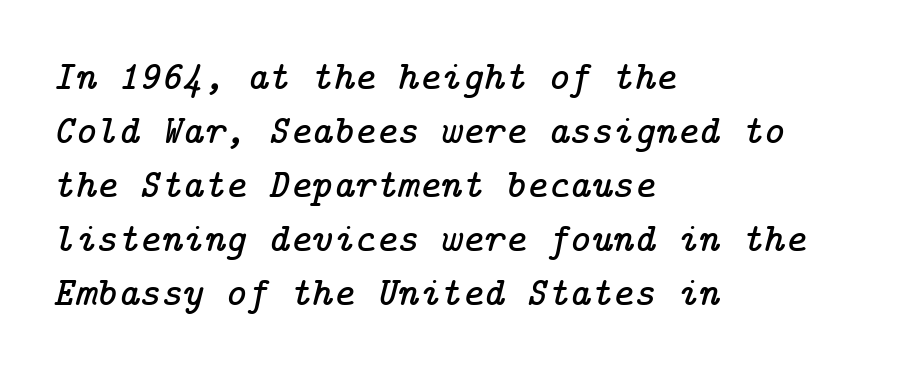
{"serif": "yes", "italic": "yes", "lean": "right", "slant_degrees": 14, "width": "normal", "stroke_contrast": "low", "x_height": "medium", "underline": "no", "align": "left", "line_spacing": "normal", "line_spacing_ratio": 1.32, "letter_spacing": "normal", "letter_spacing_em": 0.0, "glyph_px": 41}
